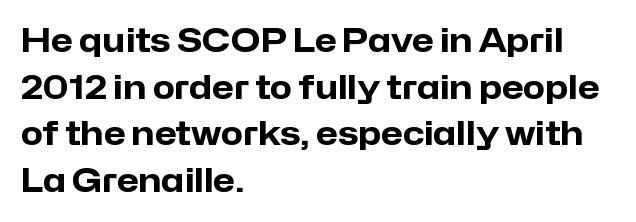
The image shows 32 px heavy sans-serif type, upright; set left-aligned, normal line spacing (1.46x), normal letter spacing, not underlined; low stroke contrast and a medium x-height.
